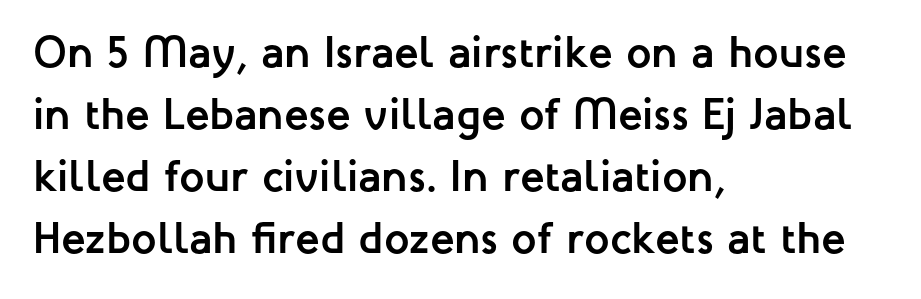
The image shows 45 px semibold sans-serif type, upright; set left-aligned, normal line spacing (1.38x), normal letter spacing, not underlined; low stroke contrast and a medium x-height.
